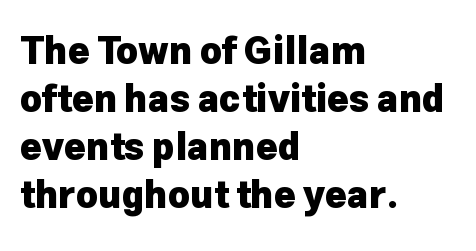
{"serif": "no", "italic": "no", "bold": "yes", "weight": "heavy", "width": "normal", "stroke_contrast": "low", "x_height": "medium", "monospaced": "no", "underline": "no", "align": "left", "line_spacing": "normal", "line_spacing_ratio": 1.3, "letter_spacing": "normal", "letter_spacing_em": 0.0, "glyph_px": 37}
